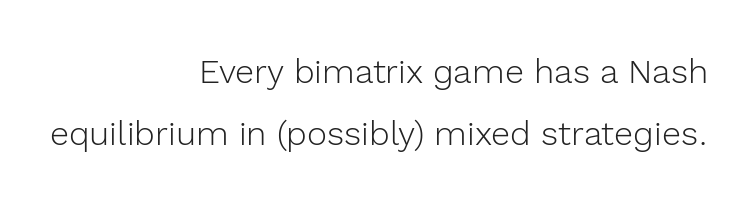
{"serif": "no", "italic": "no", "bold": "no", "weight": "light", "width": "normal", "x_height": "medium", "monospaced": "no", "underline": "no", "align": "right", "line_spacing_ratio": 1.83, "letter_spacing": "normal", "letter_spacing_em": 0.0, "glyph_px": 34}
